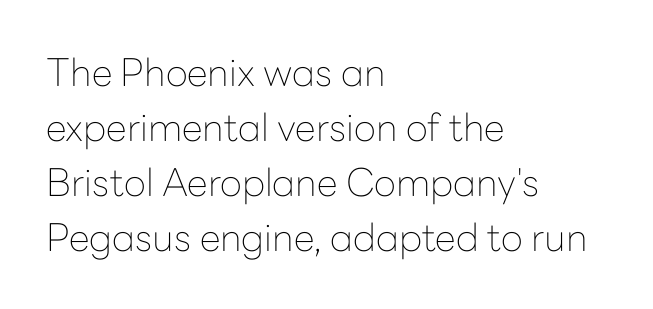
The face used here is proportionally spaced, like ordinary book or web type. Nothing unusual about the tracking: characters are spaced as the font intends. Each letter's strokes conclude bluntly, with no projecting serifs. Leftover space on each line is placed entirely after the last word. Unlike italic type, these characters show no tilt at all. Is this a heavy cut? Hardly; it is regular or lighter.
